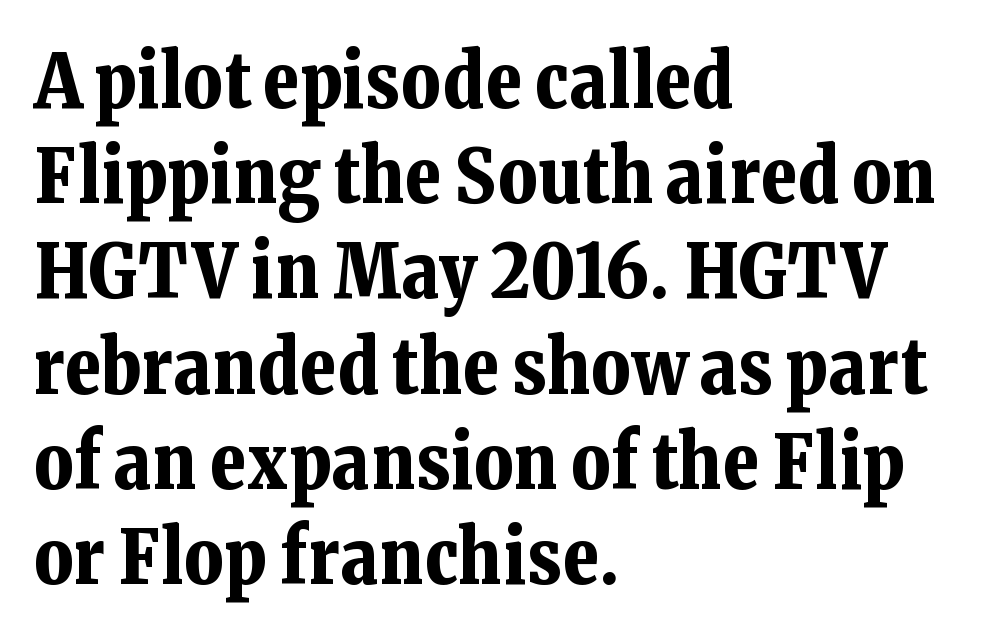
{"serif": "yes", "italic": "no", "bold": "yes", "weight": "bold", "width": "normal", "stroke_contrast": "low", "x_height": "medium", "monospaced": "no", "underline": "no", "align": "left", "line_spacing": "normal", "line_spacing_ratio": 1.27, "letter_spacing": "normal", "letter_spacing_em": 0.0, "glyph_px": 75}
